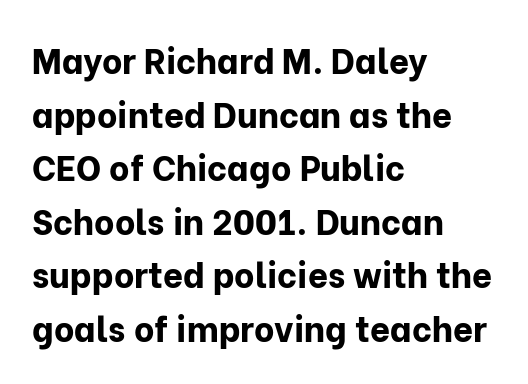
Q: Is the text bold? A: Yes.
Q: Is the text italic (slanted)? A: No, it is upright.
Q: Is the typeface a serif or a sans-serif typeface? A: Sans-serif.
Q: Is the text underlined? A: No.
Q: How is the paragraph aligned? A: Left-aligned.
Q: Is the spacing between letters normal or unusually wide? A: Normal.
Q: Is the spacing between lines tight, normal or loose? A: Normal.
Q: Width (condensed, normal, or wide)? A: Normal.
Q: Stroke contrast? A: Low.
Q: x-height? A: Medium.
Q: Monospaced? A: No.
